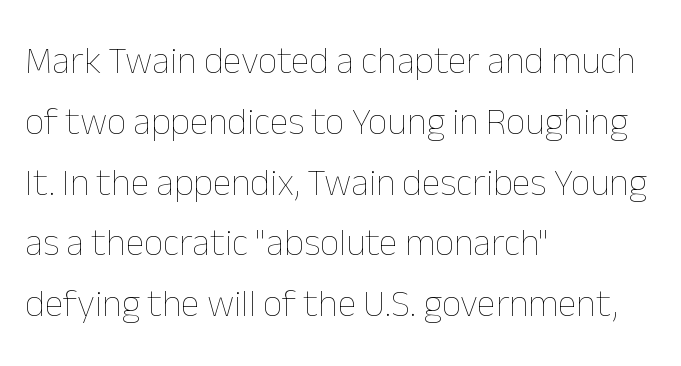
Q: Is the text bold? A: No.
Q: Is the text italic (slanted)? A: No, it is upright.
Q: Is the text underlined? A: No.
Q: How is the paragraph aligned? A: Left-aligned.
Q: Is the spacing between letters normal or unusually wide? A: Normal.
Q: Is the spacing between lines tight, normal or loose? A: Normal.
Q: Width (condensed, normal, or wide)? A: Normal.
Q: Stroke contrast? A: Low.
Q: x-height? A: Medium.
Q: Monospaced? A: No.
